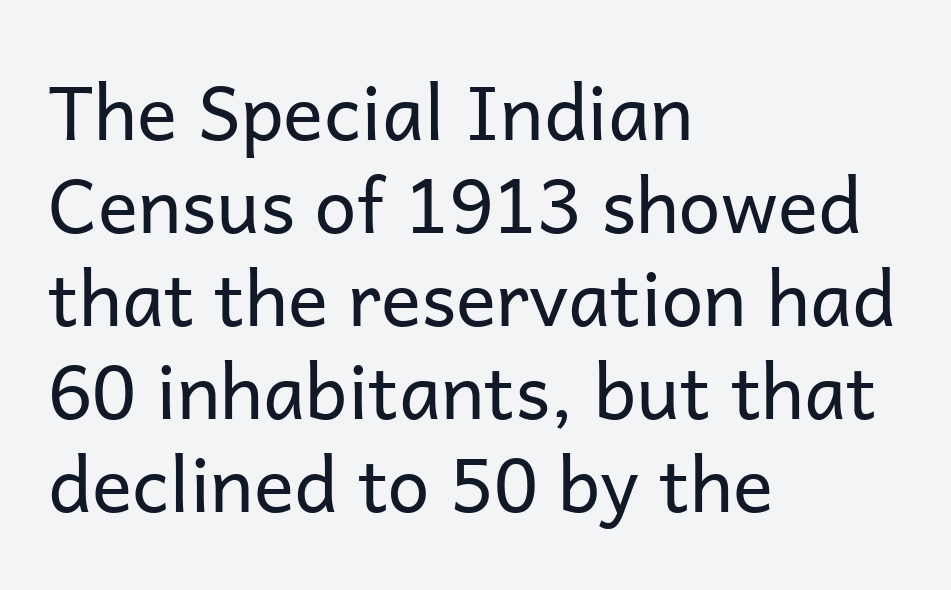
Q: Is the text bold? A: No.
Q: Is the text italic (slanted)? A: No, it is upright.
Q: Is the typeface a serif or a sans-serif typeface? A: Sans-serif.
Q: Is the text underlined? A: No.
Q: How is the paragraph aligned? A: Left-aligned.
Q: Is the spacing between letters normal or unusually wide? A: Normal.
Q: Width (condensed, normal, or wide)? A: Normal.
Q: Stroke contrast? A: Low.
Q: x-height? A: Medium.
Q: Monospaced? A: No.
